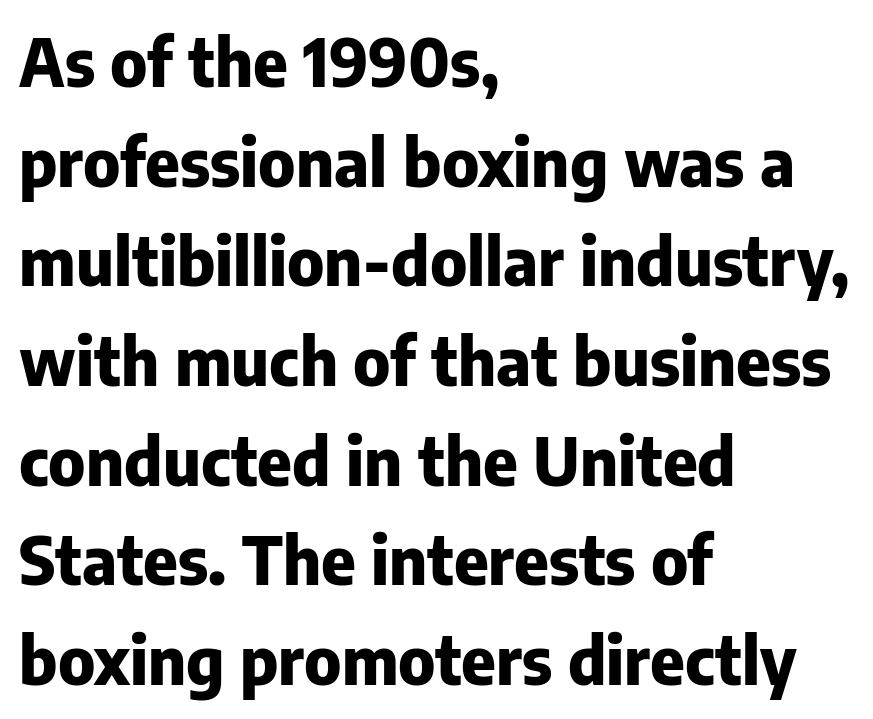
Q: Is the text bold? A: Yes.
Q: Is the text italic (slanted)? A: No, it is upright.
Q: Is the typeface a serif or a sans-serif typeface? A: Sans-serif.
Q: Is the text underlined? A: No.
Q: How is the paragraph aligned? A: Left-aligned.
Q: Is the spacing between letters normal or unusually wide? A: Normal.
Q: Is the spacing between lines tight, normal or loose? A: Normal.
Q: Width (condensed, normal, or wide)? A: Normal.
Q: Stroke contrast? A: Low.
Q: x-height? A: Medium.
Q: Monospaced? A: No.
